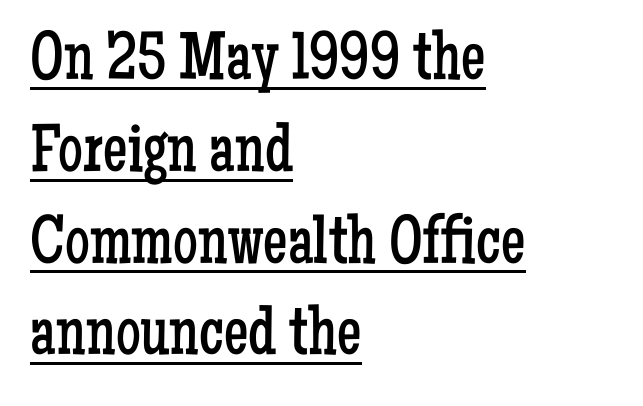
{"serif": "yes", "italic": "no", "bold": "no", "weight": "regular", "width": "condensed", "stroke_contrast": "low", "x_height": "medium", "monospaced": "no", "underline": "yes", "align": "left", "line_spacing": "normal", "line_spacing_ratio": 1.33, "letter_spacing": "normal", "letter_spacing_em": 0.0, "glyph_px": 69}
